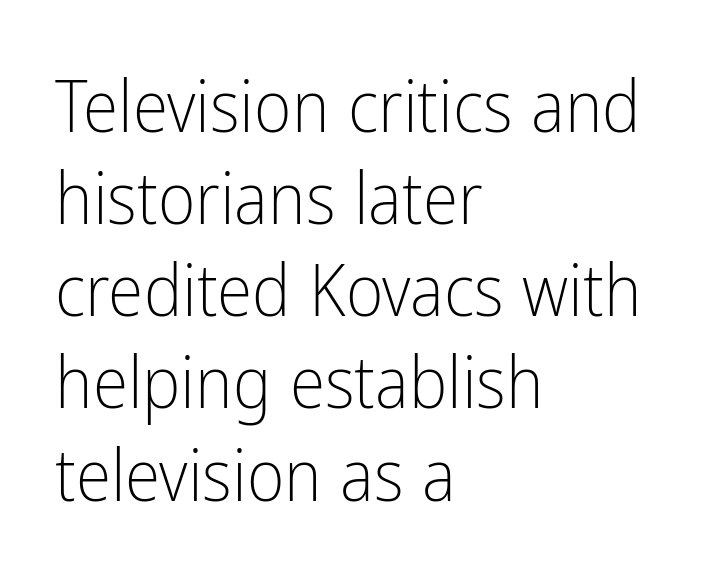
{"serif": "no", "italic": "no", "bold": "no", "weight": "light", "width": "condensed", "stroke_contrast": "low", "x_height": "medium", "monospaced": "no", "underline": "no", "align": "left", "line_spacing": "normal", "line_spacing_ratio": 1.28, "letter_spacing": "normal", "letter_spacing_em": 0.0, "glyph_px": 72}
